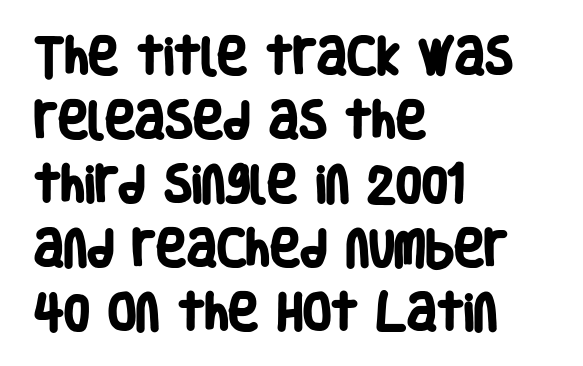
The image shows 41 px heavy, condensed sans-serif type; set left-aligned, normal line spacing (1.56x), normal letter spacing, not underlined; low stroke contrast and a large x-height.
